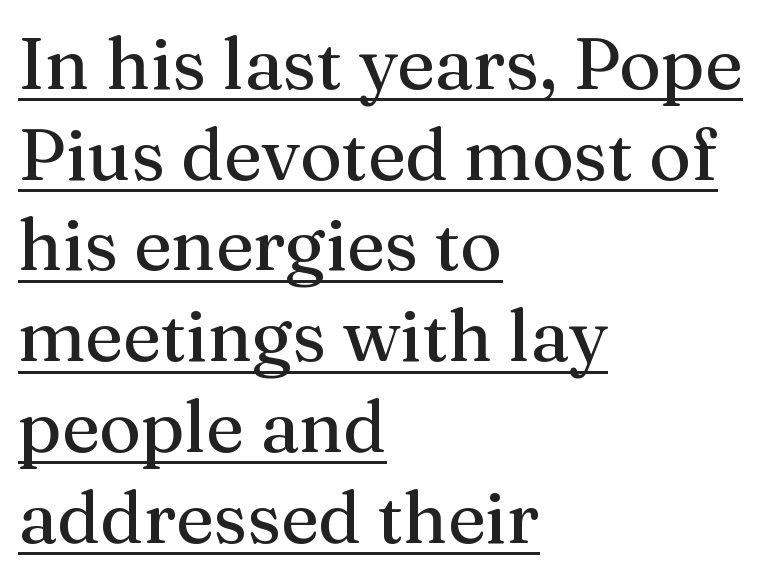
The image shows 72 px serif type, upright; set left-aligned, normal line spacing (1.26x), normal letter spacing, underlined; medium stroke contrast and a medium x-height.
